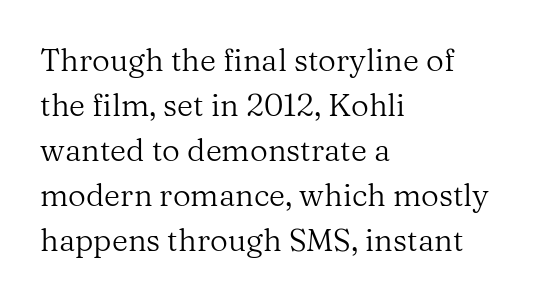
The line-height multiplier appears to be the usual default. Unlike a clean sans, this face finishes its strokes with serifs. Leftover space on each line is placed entirely after the last word. The specimen omits any rule beneath the text block's lines.
